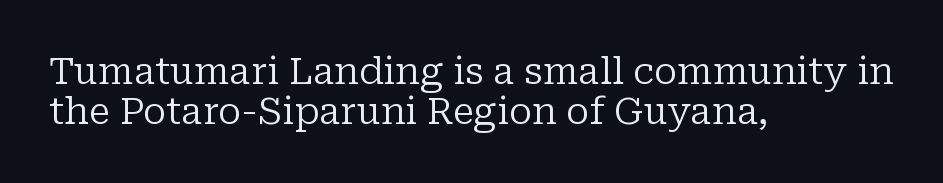
Every stem runs plumb, perpendicular to the baseline. These lines are composed in type with serifs. Leftover space on each line is placed entirely after the last word. Each row of text sits above clean, open space. If you measured baseline to baseline, you'd find a short distance.
